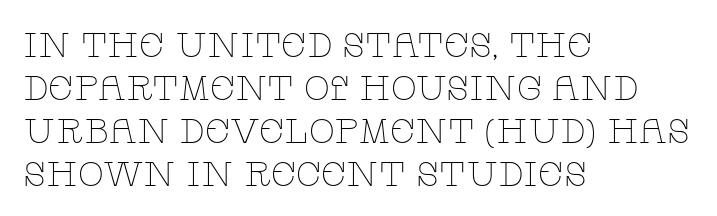
Q: Is the text bold? A: No.
Q: Is the text italic (slanted)? A: No, it is upright.
Q: Is the typeface a serif or a sans-serif typeface? A: Serif.
Q: Is the text underlined? A: No.
Q: How is the paragraph aligned? A: Left-aligned.
Q: Is the spacing between letters normal or unusually wide? A: Normal.
Q: Is the spacing between lines tight, normal or loose? A: Normal.
Q: Width (condensed, normal, or wide)? A: Wide.
Q: Stroke contrast? A: Low.
Q: x-height? A: Large.
Q: Monospaced? A: No.
